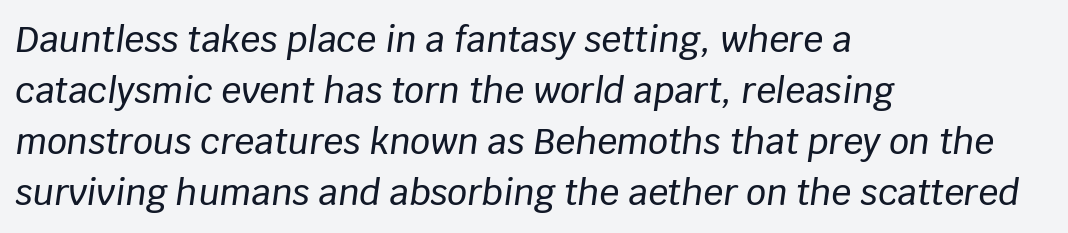
Plain, unruled lines of type. Observe the ordinary spacing: letters are neighbours, not strangers. The passage shown is typed in a proportional face where columns would drift. Whoever set this chose a conventional vertical rhythm. Characters are canted at an angle relative to the baseline's perpendicular.
